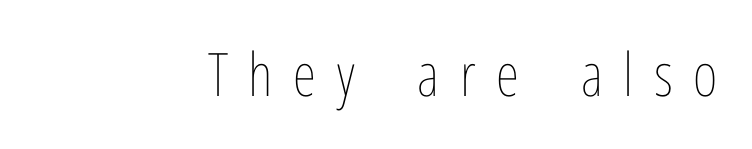
{"italic": "no", "bold": "no", "weight": "thin", "width": "condensed", "stroke_contrast": "low", "x_height": "medium", "monospaced": "no", "underline": "no", "align": "right", "letter_spacing": "wide", "letter_spacing_em": 0.34, "glyph_px": 60}
